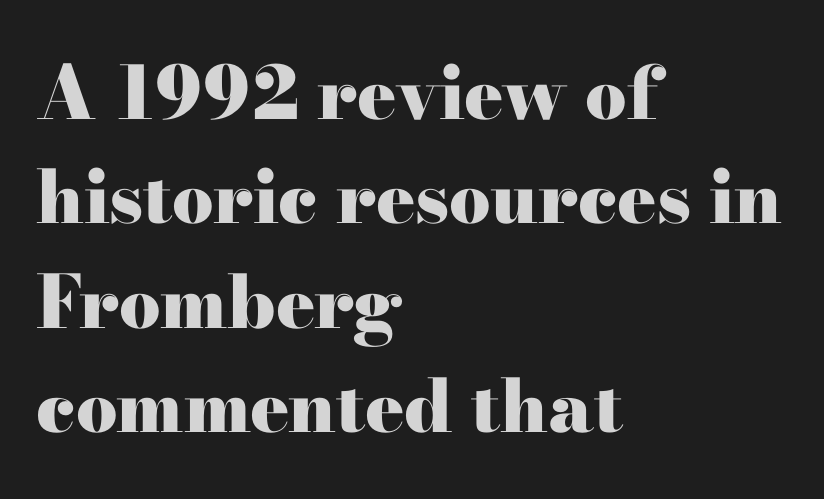
Q: Is the text bold? A: Yes.
Q: Is the text italic (slanted)? A: No, it is upright.
Q: Is the typeface a serif or a sans-serif typeface? A: Serif.
Q: Is the text underlined? A: No.
Q: How is the paragraph aligned? A: Left-aligned.
Q: Is the spacing between letters normal or unusually wide? A: Normal.
Q: Is the spacing between lines tight, normal or loose? A: Normal.
Q: Width (condensed, normal, or wide)? A: Wide.
Q: Stroke contrast? A: High.
Q: x-height? A: Small.
Q: Monospaced? A: No.
